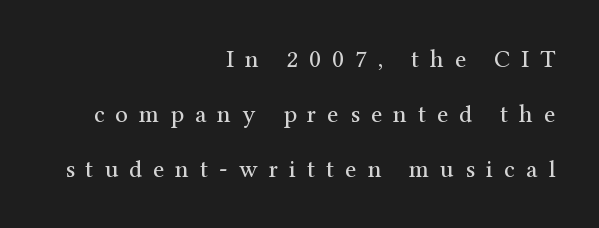
{"italic": "no", "bold": "no", "underline": "no", "align": "right", "line_spacing": "loose", "line_spacing_ratio": 2.2, "letter_spacing": "wide", "letter_spacing_em": 0.44, "glyph_px": 25}
